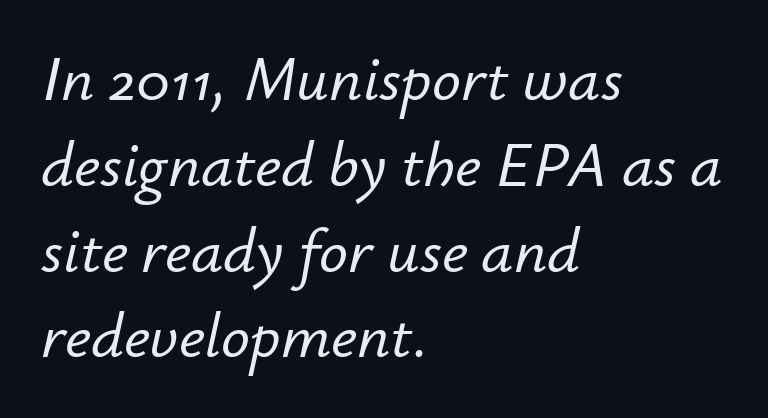
The image shows 64 px text type, italic (leaning right); set left-aligned, normal line spacing (1.34x), normal letter spacing, not underlined; low stroke contrast and a small x-height.
